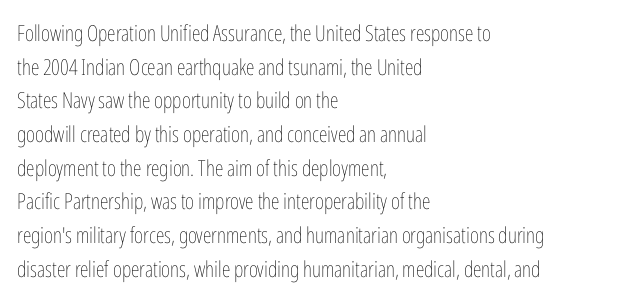
Q: Is the text bold? A: No.
Q: Is the text italic (slanted)? A: No, it is upright.
Q: Is the text underlined? A: No.
Q: How is the paragraph aligned? A: Left-aligned.
Q: Is the spacing between letters normal or unusually wide? A: Normal.
Q: Is the spacing between lines tight, normal or loose? A: Normal.
